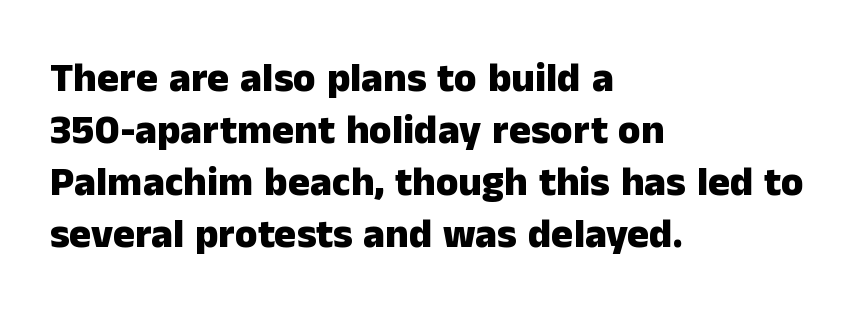
The strokes are fattened all the way to bold. You can tell it's not italic because the verticals are truly vertical. Spacing verdict: proportional, widths tailored to each character. This sample uses plain, unmodified letter spacing. Rule under the text: the space is simply empty. Vertically, the passage feels balanced, rows spaced as you'd expect.
